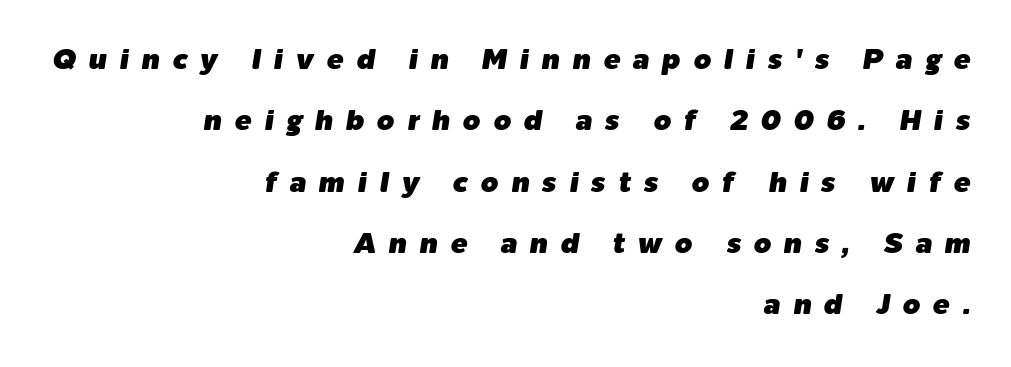
The whole block is typeset with a tilt. The rendering uses natural spacing where letterforms have individual widths. Horizontal bands of white between lines are thick stripes. The line texture is sparse and dotted thanks to wide tracking. Letters rest on an invisible, unmarked baseline. The typesetter chose a ragged-left arrangement here.
